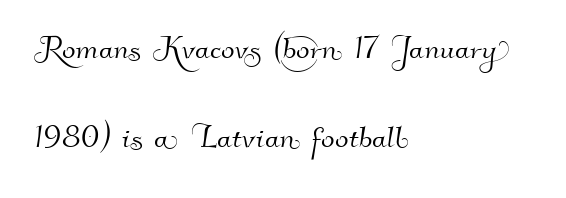
{"serif": "no", "width": "normal", "stroke_contrast": "high", "x_height": "small", "monospaced": "no", "underline": "no", "align": "left", "line_spacing": "loose", "line_spacing_ratio": 2.23, "letter_spacing": "normal", "letter_spacing_em": 0.0, "glyph_px": 40}
